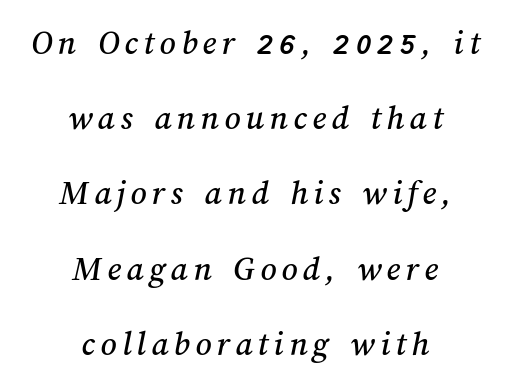
Q: Is the text underlined? A: No.
Q: How is the paragraph aligned? A: Centered.
Q: Is the spacing between lines tight, normal or loose? A: Loose.
Q: Width (condensed, normal, or wide)? A: Normal.
Q: Stroke contrast? A: Medium.
Q: x-height? A: Medium.
Q: Monospaced? A: No.
